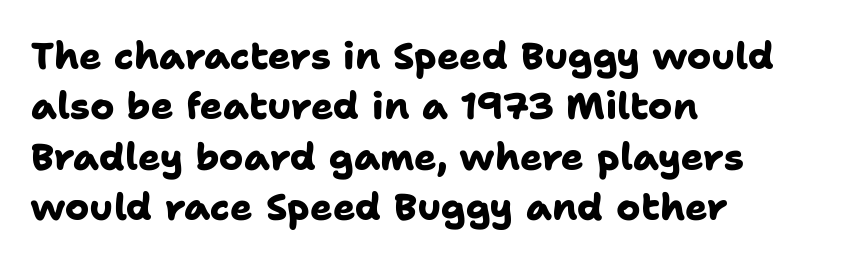
The image shows 37 px heavy sans-serif type; set left-aligned, normal line spacing (1.36x), normal letter spacing, not underlined; low stroke contrast and a medium x-height.
